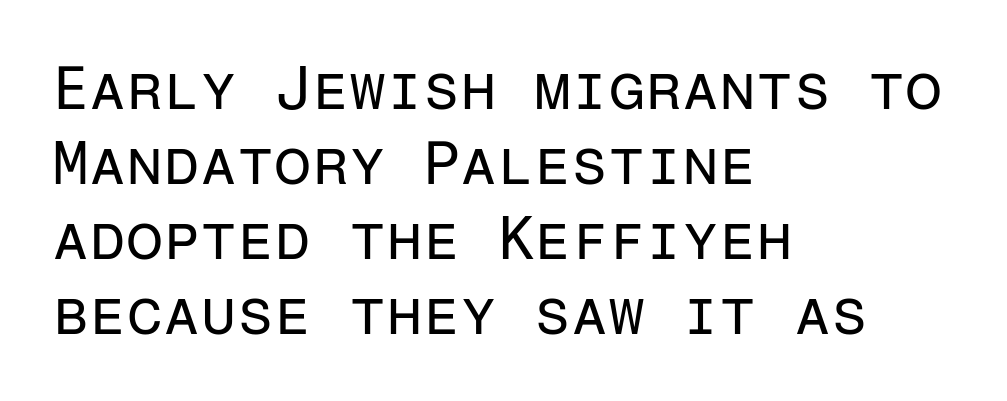
Counters stay open thanks to moderate or lighter strokes. Honestly, there is no underline to notice here at all. Is this a fixed-width face? Yes — each glyph sits in an identical cell. The characters display no serif detailing; their extremities are plain. Vertical strokes here are truly vertical.
